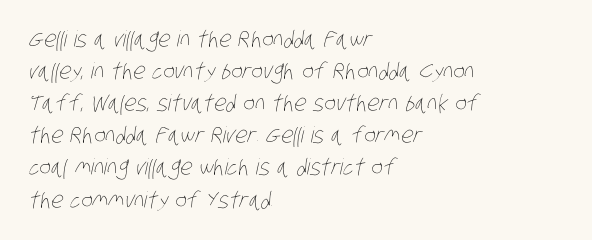
{"bold": "no", "underline": "no", "align": "left", "line_spacing": "normal", "line_spacing_ratio": 1.46, "letter_spacing": "normal", "letter_spacing_em": 0.0, "glyph_px": 22}
